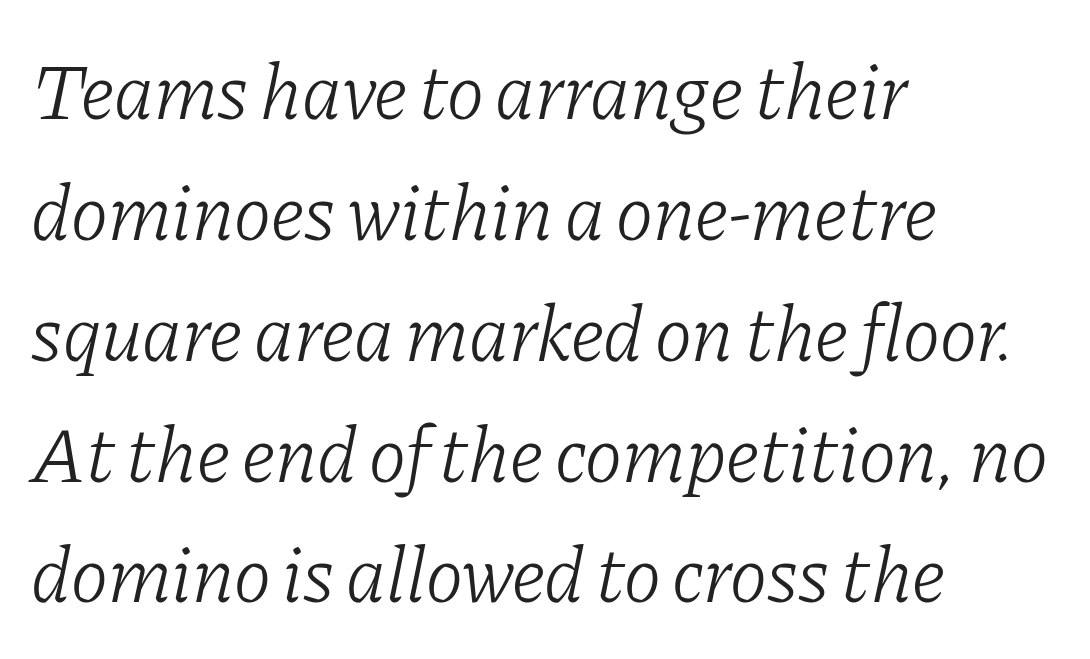
Q: Is the text bold? A: No.
Q: Is the text italic (slanted)? A: Yes, it leans right by about 11 degrees.
Q: Is the typeface a serif or a sans-serif typeface? A: Serif.
Q: Is the text underlined? A: No.
Q: How is the paragraph aligned? A: Left-aligned.
Q: Is the spacing between letters normal or unusually wide? A: Normal.
Q: Is the spacing between lines tight, normal or loose? A: Normal.
Q: Width (condensed, normal, or wide)? A: Normal.
Q: Stroke contrast? A: Low.
Q: x-height? A: Medium.
Q: Monospaced? A: No.
